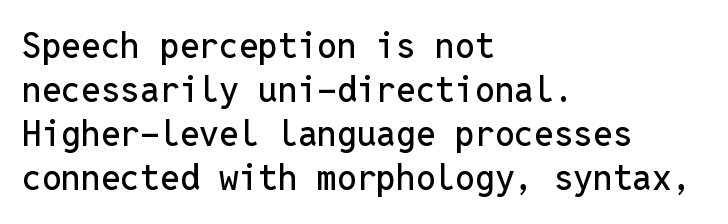
Spacing between characters is what you'd get straight out of the box. Underline: absent. This is roman type, the default non-slanted kind. Grotesque or geometric, the face here clearly has no serifs.
